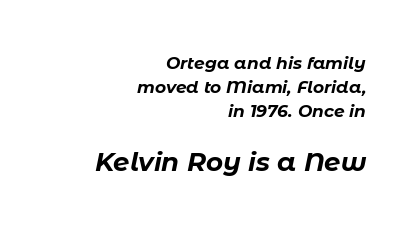
Size contrast runs from small at the top to large at the bottom. Honestly, there is no underline to notice here at all. The type is set solid horizontally, with unmodified tracking. Slant detected: the letters are inclined. Heft: maximum for text — a bold. The line-height multiplier appears to be the usual default.
